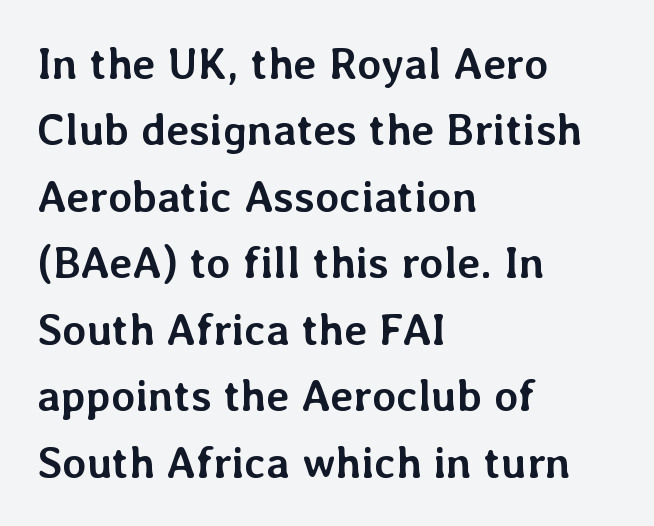
The image shows 44 px semibold type, upright; set left-aligned, normal line spacing (1.51x), normal letter spacing, not underlined; low stroke contrast and a medium x-height.
